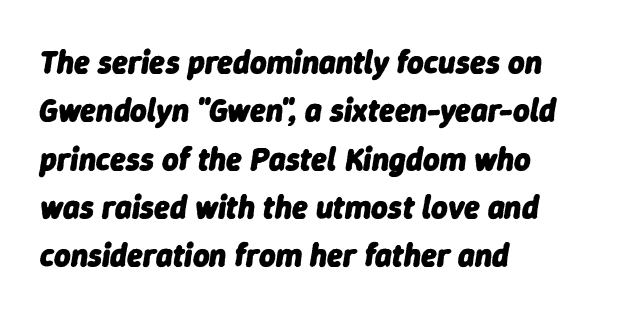
Q: Is the text bold? A: Yes.
Q: Is the text italic (slanted)? A: Yes, it leans right by about 9 degrees.
Q: Is the text underlined? A: No.
Q: How is the paragraph aligned? A: Left-aligned.
Q: Is the spacing between letters normal or unusually wide? A: Normal.
Q: Is the spacing between lines tight, normal or loose? A: Normal.
Q: Width (condensed, normal, or wide)? A: Normal.
Q: Stroke contrast? A: Low.
Q: x-height? A: Medium.
Q: Monospaced? A: No.
